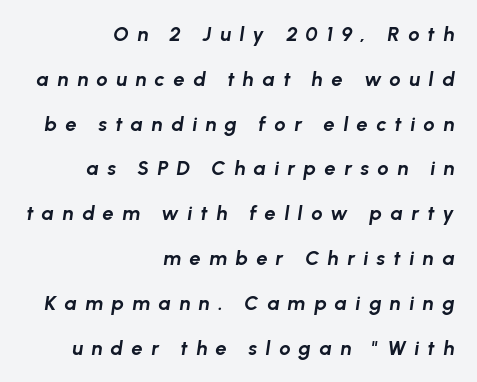
Q: Is the text bold? A: Yes.
Q: Is the text italic (slanted)? A: Yes, it leans right by about 8 degrees.
Q: Is the text underlined? A: No.
Q: How is the paragraph aligned? A: Right-aligned.
Q: Is the spacing between letters normal or unusually wide? A: Unusually wide.
Q: Is the spacing between lines tight, normal or loose? A: Loose.
